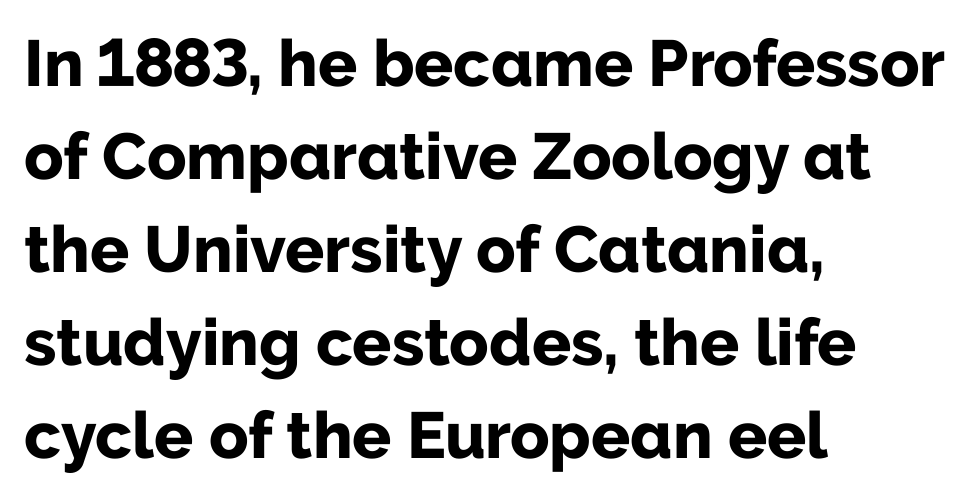
The passage shown is typed in a proportional face where columns would drift. You can tell from the bare stems that sans-serif type was used. As a designer I'd log this as weight 700, bold. Quick note: underline off.
